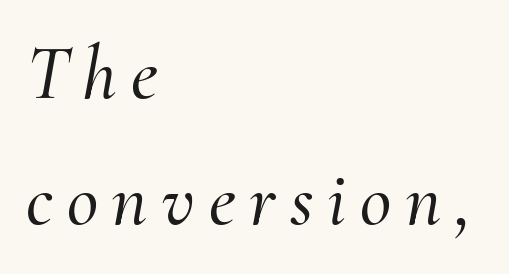
The image shows 77 px serif type, italic (leaning right); set left-aligned, normal line spacing (1.64x), not underlined; medium stroke contrast and a small x-height.
